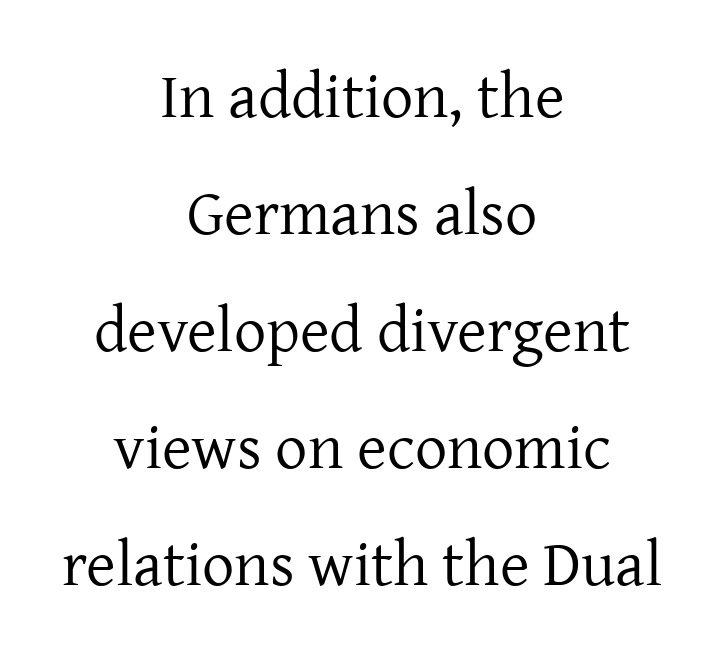
The strokes carry an ordinary text weight at most. The typesetter chose a symmetrical, centered arrangement here. These lines keep a tight, regular rhythm from letter to letter. The designer went with a serif here, giving each stem small feet.
